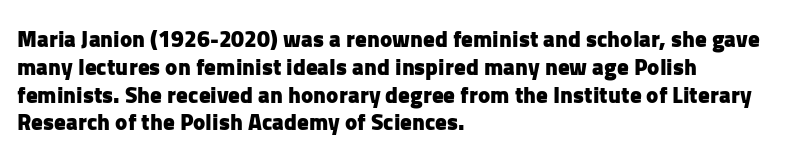
The image shows 23 px bold type, upright; set left-aligned, line spacing 1.21x, normal letter spacing, not underlined.
